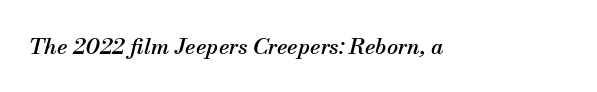
Q: Is the text italic (slanted)? A: Yes, it leans right by about 13 degrees.
Q: Is the text underlined? A: No.
Q: Is the spacing between letters normal or unusually wide? A: Normal.
